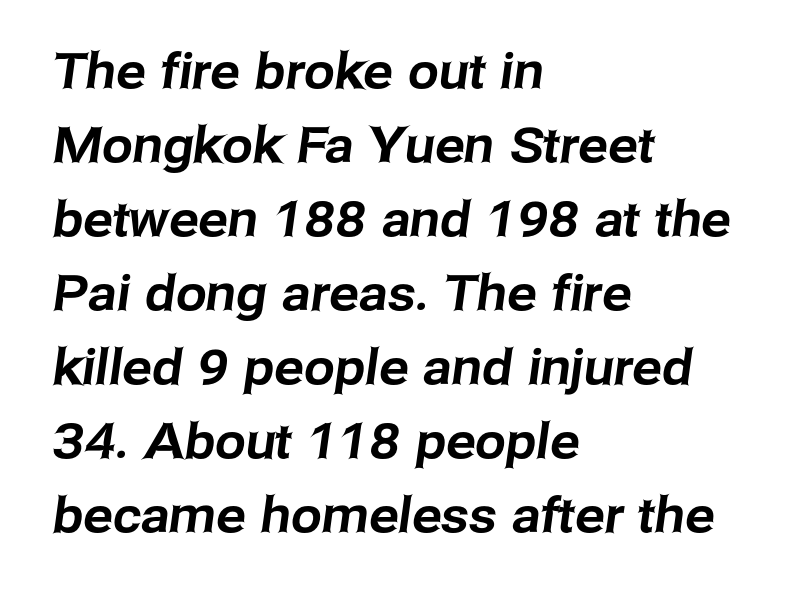
Q: Is the typeface a serif or a sans-serif typeface? A: Sans-serif.
Q: Is the text underlined? A: No.
Q: How is the paragraph aligned? A: Left-aligned.
Q: Is the spacing between letters normal or unusually wide? A: Normal.
Q: Is the spacing between lines tight, normal or loose? A: Normal.
Q: Width (condensed, normal, or wide)? A: Normal.
Q: Stroke contrast? A: Low.
Q: x-height? A: Medium.
Q: Monospaced? A: No.
